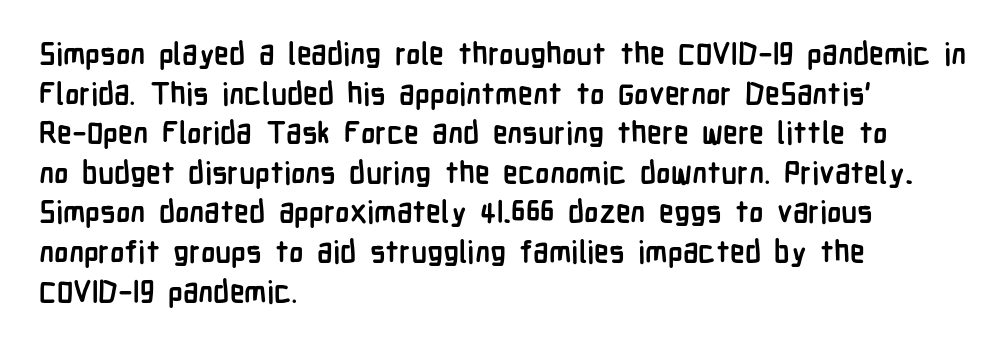
Q: Is the text bold? A: Yes.
Q: Is the text italic (slanted)? A: No, it is upright.
Q: Is the typeface a serif or a sans-serif typeface? A: Sans-serif.
Q: Is the text underlined? A: No.
Q: How is the paragraph aligned? A: Left-aligned.
Q: Is the spacing between letters normal or unusually wide? A: Normal.
Q: Is the spacing between lines tight, normal or loose? A: Normal.
Q: Width (condensed, normal, or wide)? A: Condensed.
Q: Stroke contrast? A: Low.
Q: x-height? A: Medium.
Q: Monospaced? A: No.
